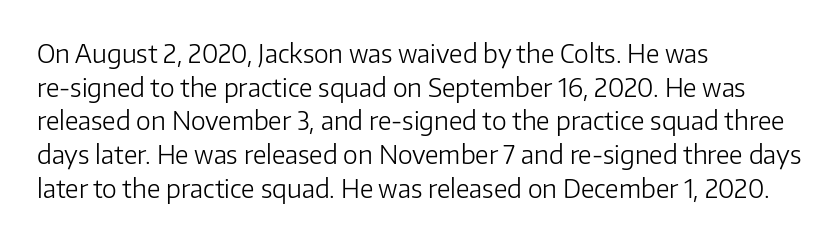
Honestly, there is no underline to notice here at all. When letters stand straight like this, we call the style roman or upright. The passage shown stacks its lines at a standard gap. Horizontal alignment here is leftward, the default for most running prose. Ink coverage per letter is moderate at most.
